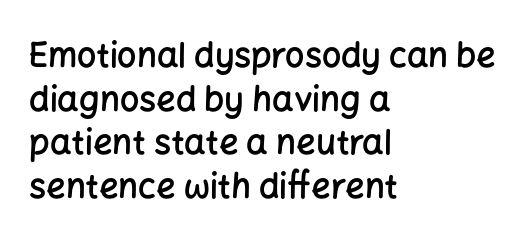
Q: Is the text bold? A: Semi-bold.
Q: Is the text italic (slanted)? A: No, it is upright.
Q: Is the typeface a serif or a sans-serif typeface? A: Sans-serif.
Q: Is the text underlined? A: No.
Q: How is the paragraph aligned? A: Left-aligned.
Q: Is the spacing between letters normal or unusually wide? A: Normal.
Q: Is the spacing between lines tight, normal or loose? A: Normal.
Q: Width (condensed, normal, or wide)? A: Normal.
Q: Stroke contrast? A: Low.
Q: x-height? A: Medium.
Q: Monospaced? A: No.
